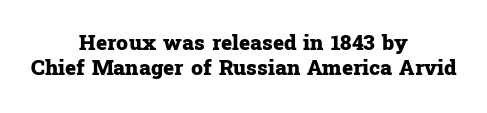
Each word holds together tightly as a unit, with standard inter-letter gaps. The space directly below the letters is spotless. This is roman type, the default non-slanted kind. The rag falls on both sides of this text block equally. Chunky letters — that's bold for sure.
